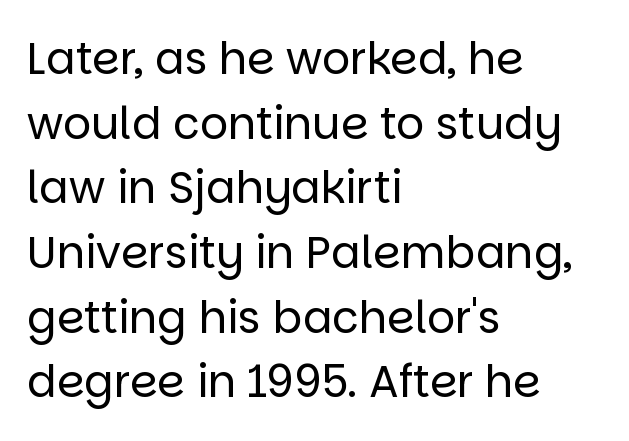
{"serif": "no", "italic": "no", "bold": "no", "weight": "regular", "width": "normal", "stroke_contrast": "low", "x_height": "large", "monospaced": "no", "underline": "no", "align": "left", "line_spacing": "normal", "line_spacing_ratio": 1.47, "letter_spacing": "normal", "letter_spacing_em": 0.0, "glyph_px": 44}
